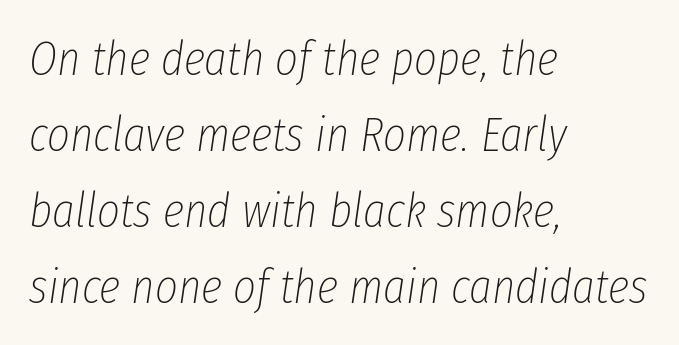
The image shows 49 px thin, condensed type, italic (leaning right); set left-aligned, normal line spacing (1.55x), normal letter spacing, not underlined; low stroke contrast and a medium x-height.
